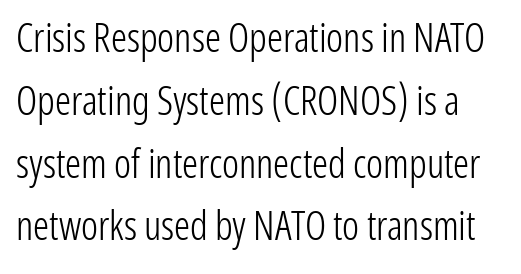
The image shows 40 px light, condensed sans-serif type, upright; set normal line spacing (1.57x), normal letter spacing, not underlined; low stroke contrast and a medium x-height.
